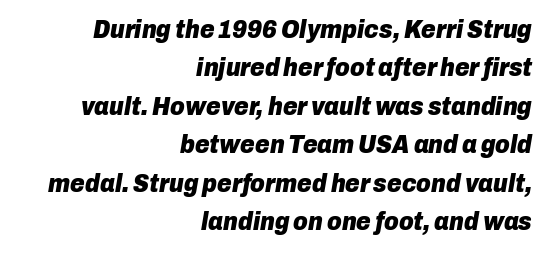
{"italic": "yes", "lean": "right", "slant_degrees": 10, "bold": "yes", "underline": "no", "align": "right", "line_spacing": "normal", "line_spacing_ratio": 1.54, "letter_spacing": "normal", "letter_spacing_em": 0.0, "glyph_px": 25}
